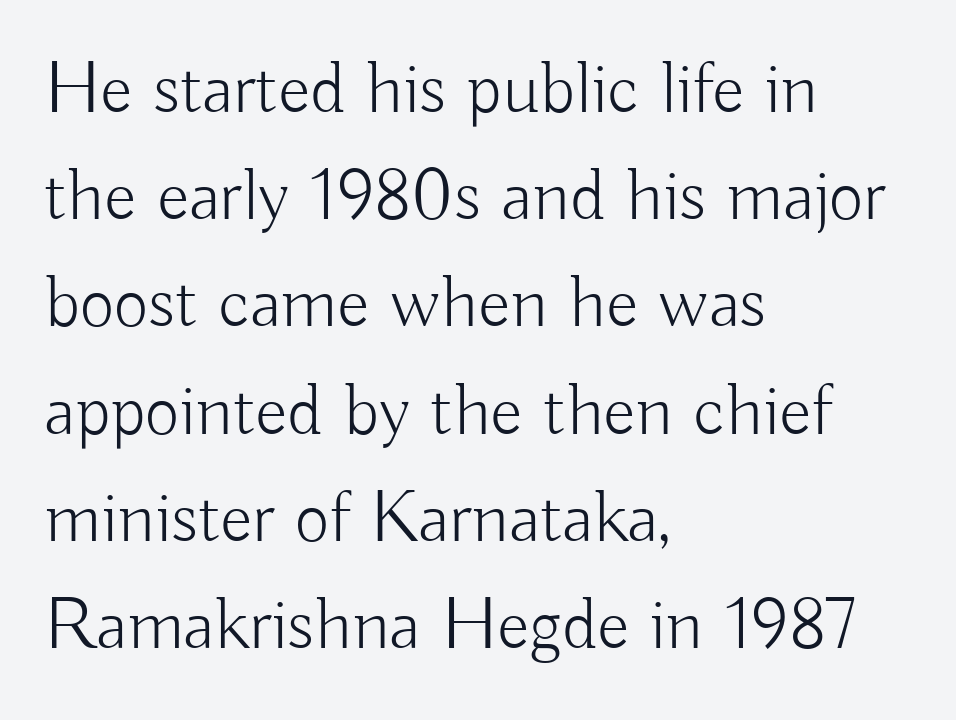
{"serif": "no", "italic": "no", "bold": "no", "weight": "light", "width": "normal", "stroke_contrast": "low", "x_height": "small", "monospaced": "no", "underline": "no", "align": "left", "line_spacing": "normal", "line_spacing_ratio": 1.43, "letter_spacing": "normal", "letter_spacing_em": 0.0, "glyph_px": 75}
